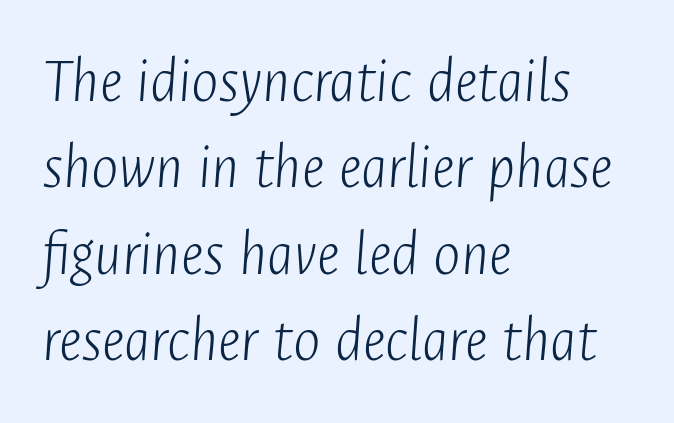
{"italic": "yes", "lean": "right", "slant_degrees": 4, "bold": "no", "weight": "light", "width": "condensed", "stroke_contrast": "low", "x_height": "medium", "monospaced": "no", "underline": "no", "align": "left", "line_spacing": "normal", "line_spacing_ratio": 1.33, "letter_spacing": "normal", "letter_spacing_em": 0.0, "glyph_px": 65}
